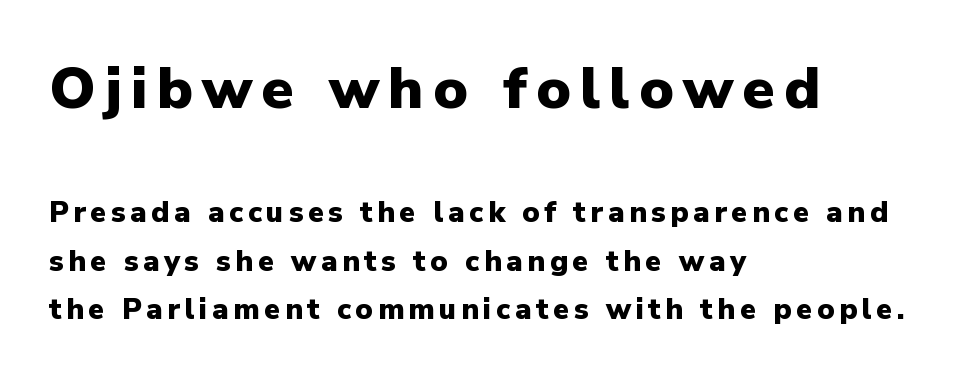
{"serif": "no", "italic": "no", "bold": "yes", "weight": "heavy", "width": "normal", "stroke_contrast": "low", "x_height": "medium", "monospaced": "no", "underline": "no", "align": "left", "line_spacing": "normal", "line_spacing_ratio": 1.67, "larger_block": "first", "size_ratio": 2.0, "glyph_px": 58}
